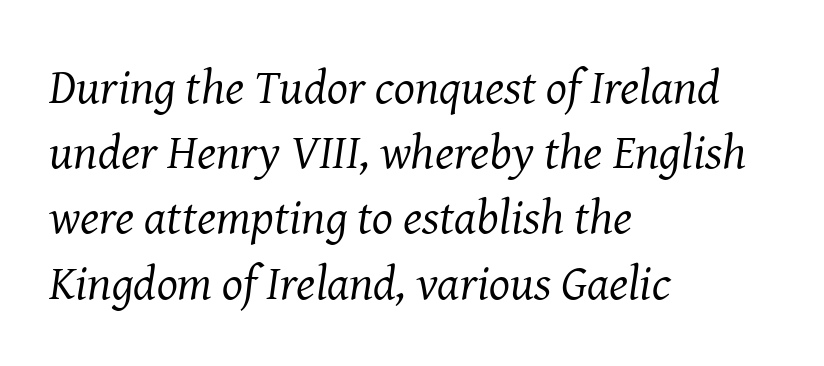
Q: Is the text bold? A: No.
Q: Is the text italic (slanted)? A: Yes, it leans right by about 8 degrees.
Q: Is the typeface a serif or a sans-serif typeface? A: Serif.
Q: Is the text underlined? A: No.
Q: How is the paragraph aligned? A: Left-aligned.
Q: Is the spacing between letters normal or unusually wide? A: Normal.
Q: Is the spacing between lines tight, normal or loose? A: Normal.
Q: Width (condensed, normal, or wide)? A: Normal.
Q: Stroke contrast? A: Medium.
Q: x-height? A: Medium.
Q: Monospaced? A: No.
